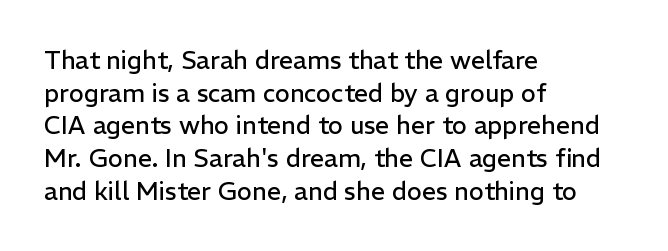
Q: Is the text bold? A: No.
Q: Is the text italic (slanted)? A: No, it is upright.
Q: Is the text underlined? A: No.
Q: How is the paragraph aligned? A: Left-aligned.
Q: Is the spacing between letters normal or unusually wide? A: Normal.
Q: Is the spacing between lines tight, normal or loose? A: Normal.
